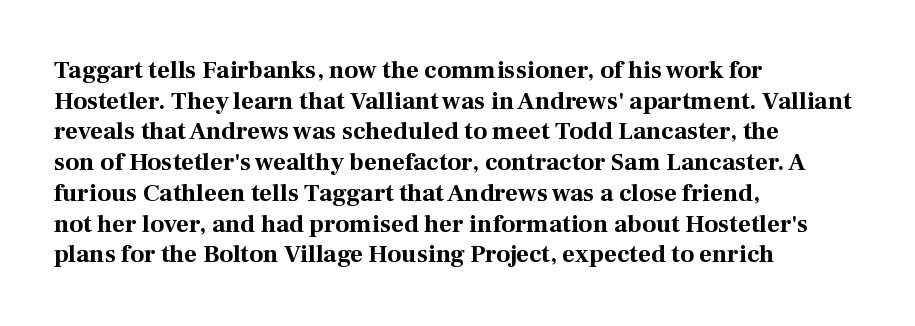
In CSS terms this would be text-align: left. Anything drawn beneath the words? Only blank space. Posture: upright roman. As a designer I'd log this as weight 700, bold.
